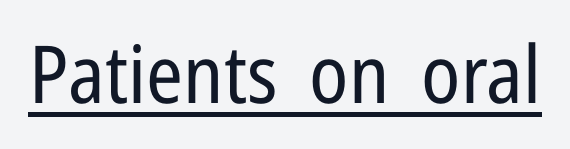
Q: Is the text bold? A: No.
Q: Is the text italic (slanted)? A: No, it is upright.
Q: Is the typeface a serif or a sans-serif typeface? A: Sans-serif.
Q: Is the text underlined? A: Yes.
Q: Is the spacing between letters normal or unusually wide? A: Normal.
Q: Width (condensed, normal, or wide)? A: Condensed.
Q: Stroke contrast? A: Low.
Q: x-height? A: Medium.
Q: Monospaced? A: No.
